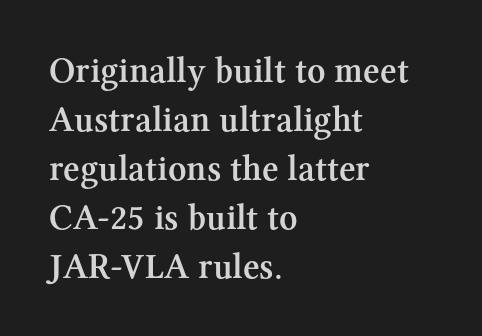
Q: Is the text bold? A: Semi-bold.
Q: Is the text italic (slanted)? A: No, it is upright.
Q: Is the typeface a serif or a sans-serif typeface? A: Serif.
Q: Is the text underlined? A: No.
Q: How is the paragraph aligned? A: Left-aligned.
Q: Is the spacing between letters normal or unusually wide? A: Normal.
Q: Is the spacing between lines tight, normal or loose? A: Normal.
Q: Width (condensed, normal, or wide)? A: Normal.
Q: Stroke contrast? A: Medium.
Q: x-height? A: Medium.
Q: Monospaced? A: No.
